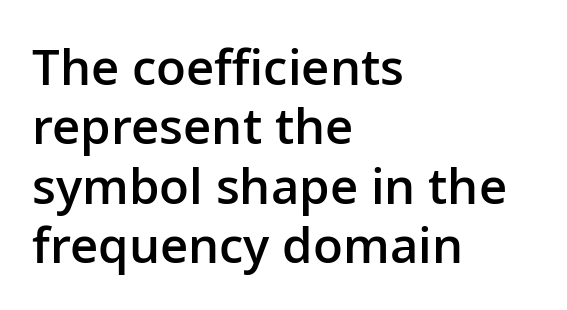
{"serif": "no", "italic": "no", "bold": "semi", "weight": "semibold", "width": "normal", "stroke_contrast": "low", "x_height": "medium", "monospaced": "no", "underline": "no", "align": "left", "line_spacing_ratio": 1.21, "letter_spacing": "normal", "letter_spacing_em": 0.0, "glyph_px": 49}
